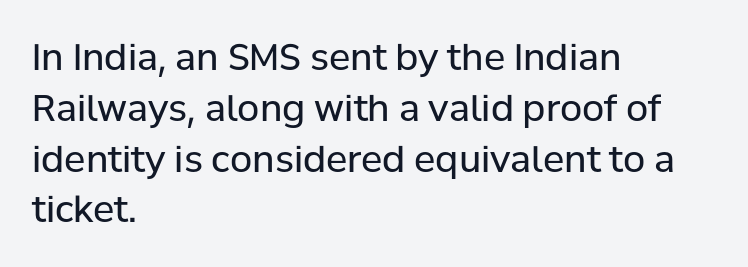
Weight: in the light-to-regular range. Posture: vertical. Each letter's strokes conclude bluntly, with no projecting serifs. Words appear dense and cohesive because spacing is normal.
